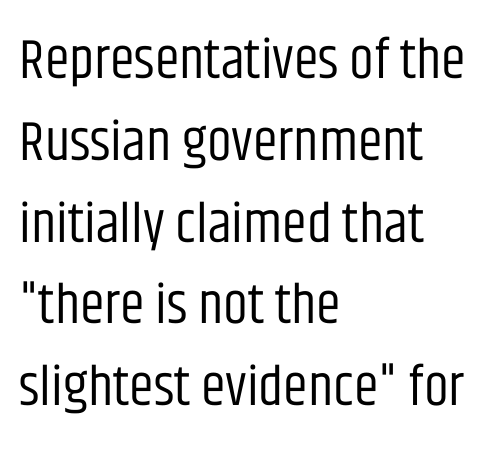
Do the letters lean? They stand straight. Each line starts at the same left margin while the right side varies. Nobody touched the tracking dial on this one. The letters look calm and open, with moderate or lighter stems. Has an underline been added? It has not. These lines sit exactly where default settings would place them.
